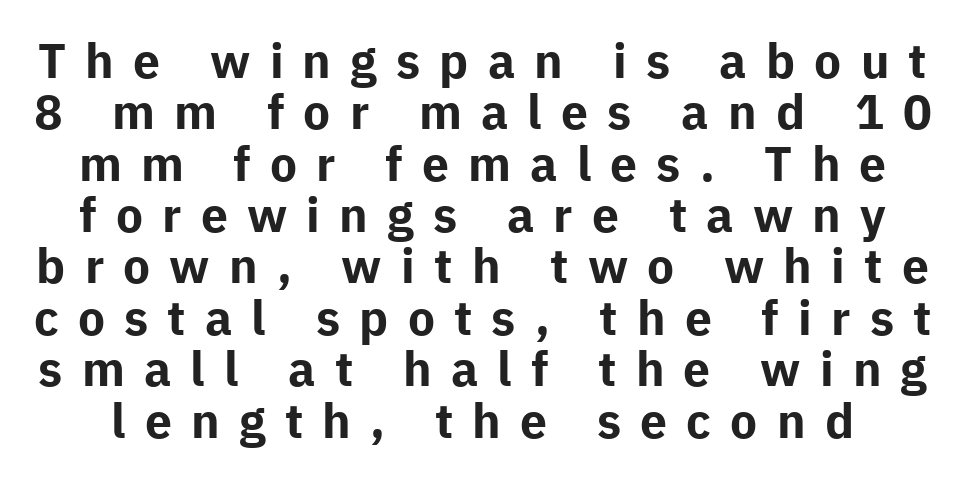
{"serif": "no", "italic": "no", "bold": "yes", "weight": "bold", "width": "normal", "stroke_contrast": "low", "x_height": "medium", "monospaced": "no", "underline": "no", "line_spacing": "tight", "line_spacing_ratio": 1.07, "letter_spacing": "wide", "letter_spacing_em": 0.4, "glyph_px": 48}
